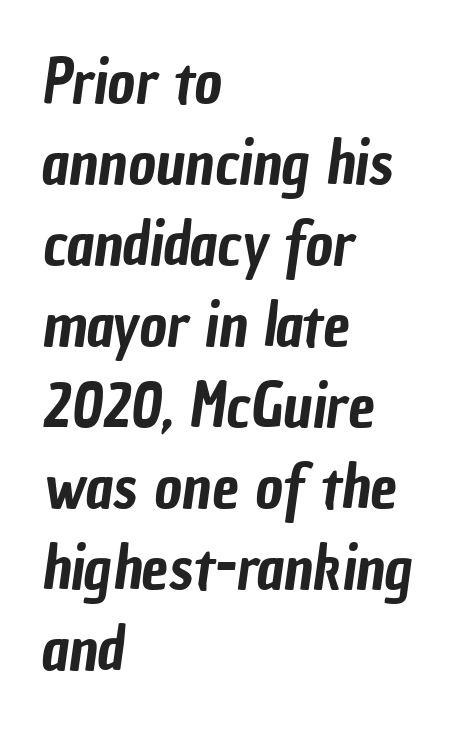
{"serif": "no", "width": "condensed", "stroke_contrast": "low", "x_height": "medium", "monospaced": "no", "underline": "no", "align": "left", "line_spacing": "normal", "line_spacing_ratio": 1.35, "letter_spacing": "normal", "letter_spacing_em": 0.0, "glyph_px": 60}
